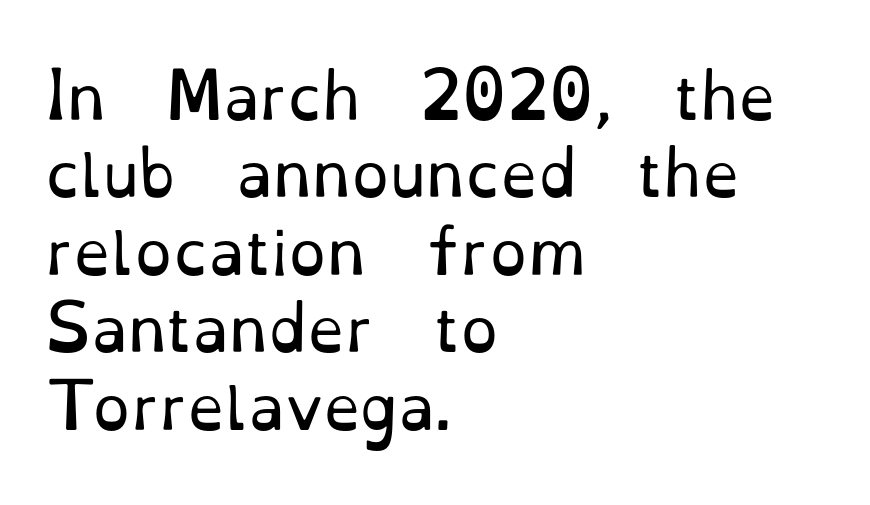
The image shows 60 px regular-weight type, upright; set left-aligned, normal line spacing (1.29x), normal letter spacing, not underlined; low stroke contrast and a small x-height.
